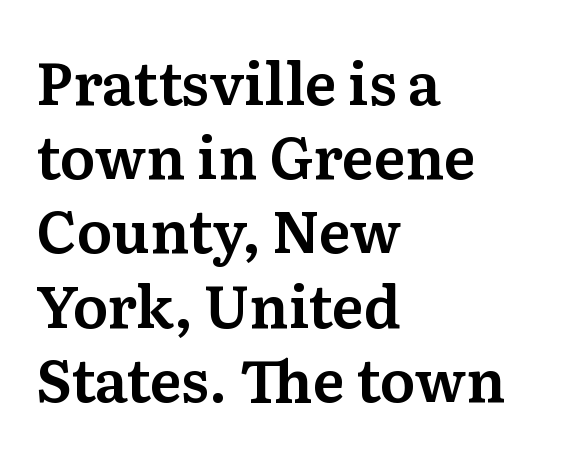
Serifs: yes, visible at the terminals of the letterforms. Horizontal bands of white between lines are of average thickness. No word sits above an underline. Tracking here is standard; glyphs follow each other at the usual distance. Is there any slant? The stems are plumb. These lines are set flush left with a ragged right edge.
